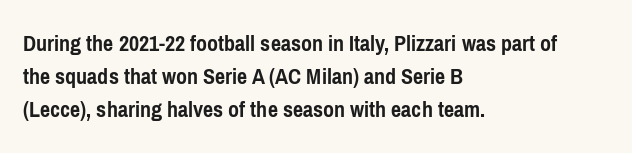
The image shows 24 px bold type, upright; set left-aligned, normal line spacing (1.37x), normal letter spacing, not underlined.
